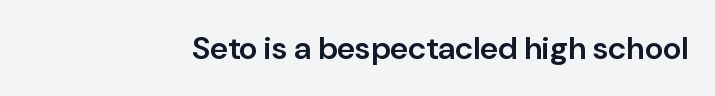
The image shows 32 px semibold sans-serif type, upright; set normal letter spacing, not underlined; low stroke contrast and a medium x-height.
